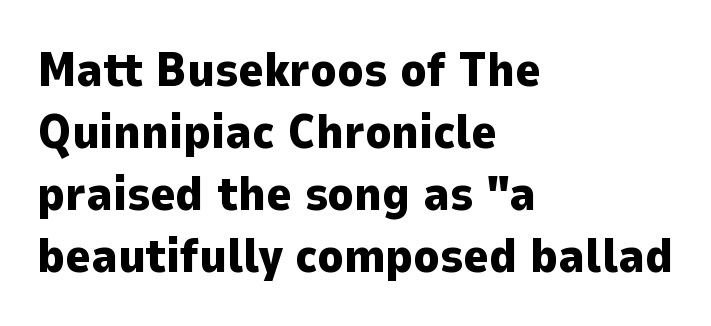
The image shows 48 px heavy sans-serif type, upright; set left-aligned, normal line spacing (1.29x), normal letter spacing, not underlined; low stroke contrast and a medium x-height.
